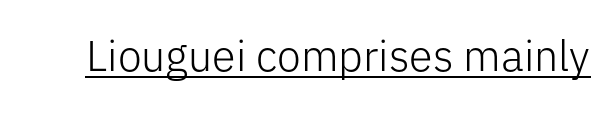
The rendering keeps characters at their native spacing. Proportional: the letters do not fall into vertical columns. The typeface chosen for these lines omits serifs. The passage shown is underscored from start to finish.
